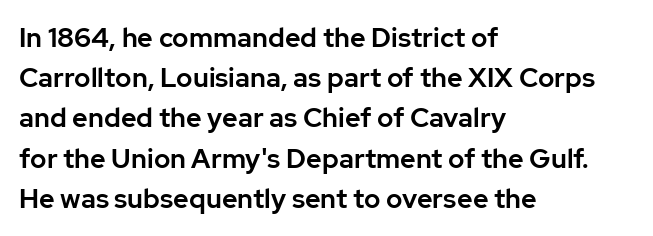
Q: Is the text italic (slanted)? A: No, it is upright.
Q: Is the text underlined? A: No.
Q: How is the paragraph aligned? A: Left-aligned.
Q: Is the spacing between letters normal or unusually wide? A: Normal.
Q: Is the spacing between lines tight, normal or loose? A: Normal.
